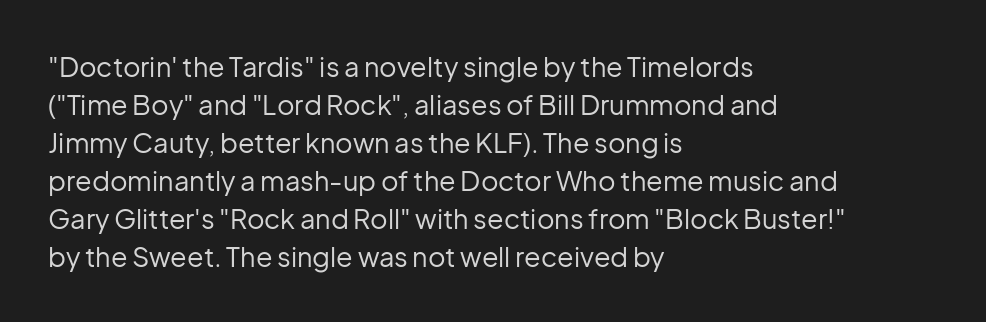
{"italic": "no", "bold": "no", "underline": "no", "align": "left", "line_spacing": "normal", "line_spacing_ratio": 1.41, "letter_spacing": "normal", "letter_spacing_em": 0.0, "glyph_px": 27}
